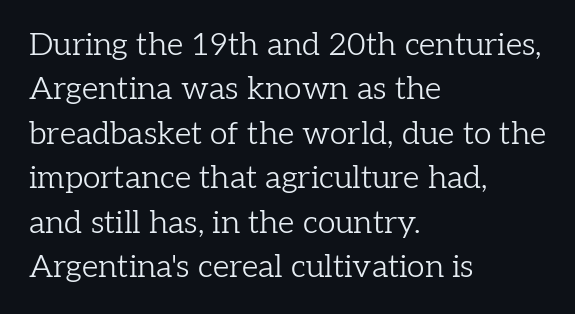
Weight: in the light-to-regular range. This sample has the flowing, uneven cadence of proportional lettering. Spacing between characters is what you'd get straight out of the box. Quick note: interline space is typical. Anything drawn beneath the words? Only blank space. Casual observation: everything's shoved over to the left.
